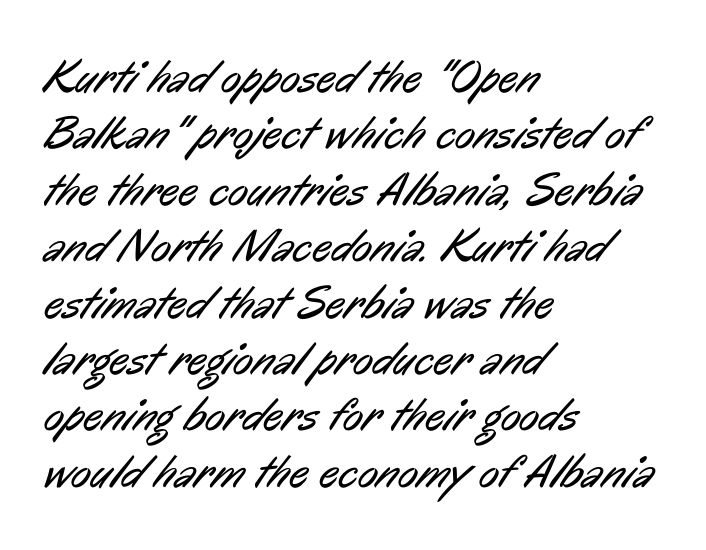
The image shows 47 px regular-weight, condensed sans-serif type; set left-aligned, line spacing 1.2x, normal letter spacing, not underlined; low stroke contrast and a medium x-height.
